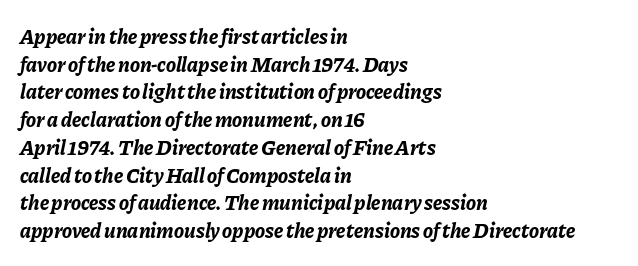
Every letter is thick-stroked: bold, no question. The lines are quadded left. Designer's note — italics engaged. Rule under the text: the space is simply empty. Does extra space separate the letters? No, they use regular spacing.
